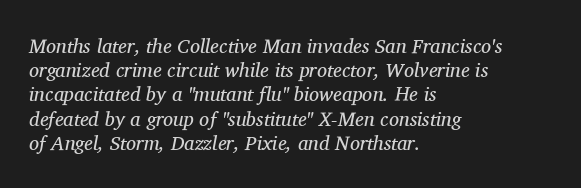
Q: Is the text bold? A: No.
Q: Is the text italic (slanted)? A: Yes, it leans right by about 11 degrees.
Q: Is the text underlined? A: No.
Q: How is the paragraph aligned? A: Left-aligned.
Q: Is the spacing between letters normal or unusually wide? A: Normal.
